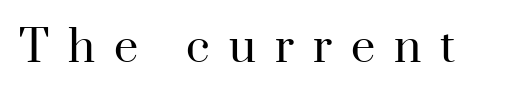
The image shows 43 px regular-weight serif type, upright; set unusually wide letter spacing (+0.44 em), not underlined; high stroke contrast and a small x-height.
